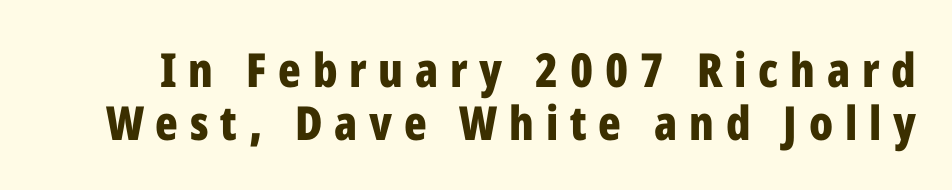
Q: Is the text bold? A: Yes.
Q: Is the text italic (slanted)? A: No, it is upright.
Q: Is the typeface a serif or a sans-serif typeface? A: Sans-serif.
Q: Is the text underlined? A: No.
Q: Is the spacing between letters normal or unusually wide? A: Unusually wide.
Q: Is the spacing between lines tight, normal or loose? A: Tight.
Q: Width (condensed, normal, or wide)? A: Condensed.
Q: Stroke contrast? A: Low.
Q: x-height? A: Medium.
Q: Monospaced? A: No.
